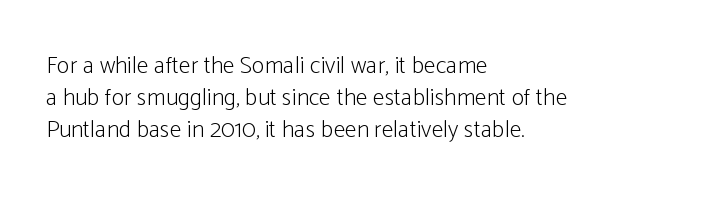
{"italic": "no", "bold": "no", "underline": "no", "align": "left", "line_spacing": "normal", "line_spacing_ratio": 1.34, "letter_spacing": "normal", "letter_spacing_em": 0.0, "glyph_px": 24}
